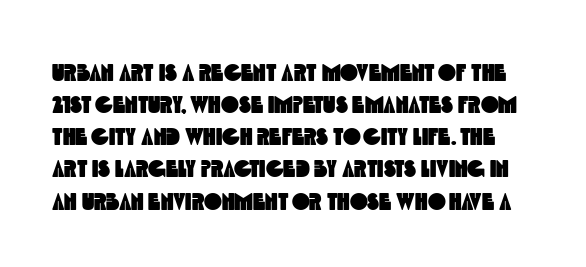
Q: Is the text underlined? A: No.
Q: Is the spacing between letters normal or unusually wide? A: Normal.
Q: Is the spacing between lines tight, normal or loose? A: Normal.
